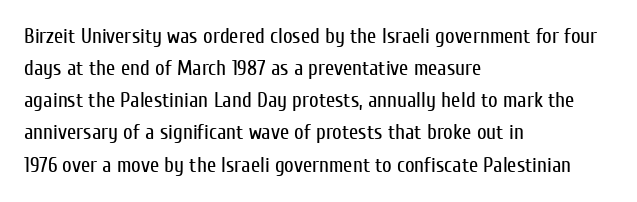
{"italic": "no", "bold": "no", "underline": "no", "align": "left", "line_spacing": "normal", "line_spacing_ratio": 1.53, "letter_spacing": "normal", "letter_spacing_em": 0.0, "glyph_px": 21}
